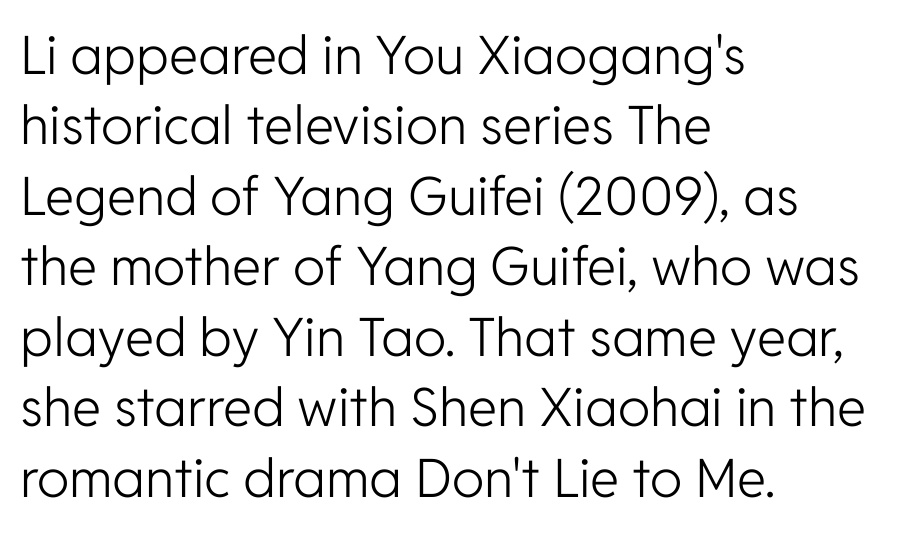
{"serif": "no", "italic": "no", "bold": "no", "weight": "light", "width": "normal", "stroke_contrast": "low", "x_height": "medium", "monospaced": "no", "underline": "no", "align": "left", "line_spacing": "normal", "line_spacing_ratio": 1.33, "letter_spacing": "normal", "letter_spacing_em": 0.0, "glyph_px": 53}
